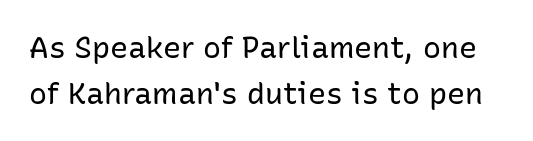
{"serif": "no", "italic": "no", "bold": "no", "weight": "regular", "width": "normal", "stroke_contrast": "low", "x_height": "medium", "monospaced": "no", "underline": "no", "line_spacing": "normal", "line_spacing_ratio": 1.53, "letter_spacing": "normal", "letter_spacing_em": 0.0, "glyph_px": 30}
